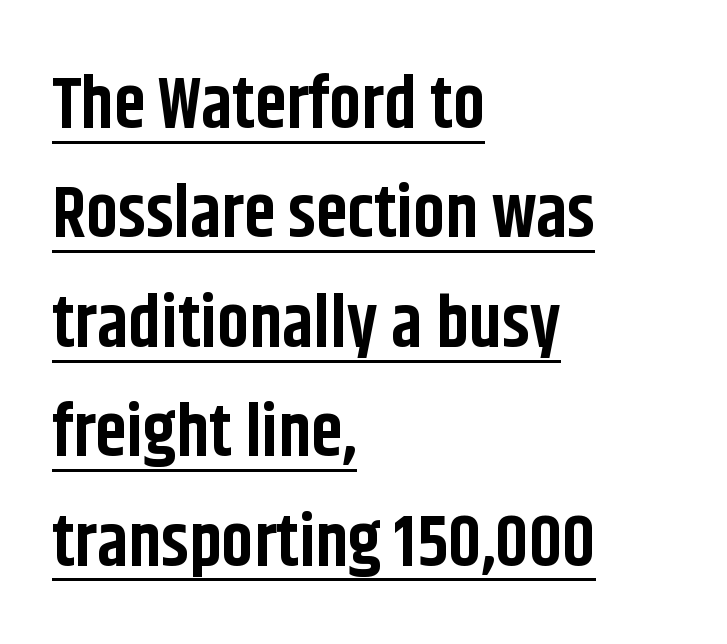
{"serif": "no", "italic": "no", "bold": "yes", "weight": "bold", "width": "condensed", "stroke_contrast": "low", "x_height": "large", "monospaced": "no", "underline": "yes", "align": "left", "line_spacing": "normal", "line_spacing_ratio": 1.52, "letter_spacing": "normal", "letter_spacing_em": 0.0, "glyph_px": 72}
